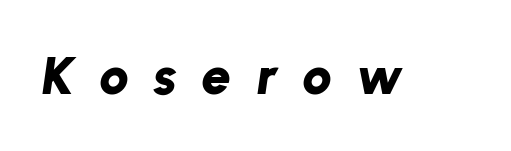
Q: Is the text bold? A: Yes.
Q: Is the text italic (slanted)? A: Yes, it leans right by about 8 degrees.
Q: Is the text underlined? A: No.
Q: Is the spacing between letters normal or unusually wide? A: Unusually wide.
Q: Width (condensed, normal, or wide)? A: Normal.
Q: Stroke contrast? A: Low.
Q: x-height? A: Medium.
Q: Monospaced? A: No.
